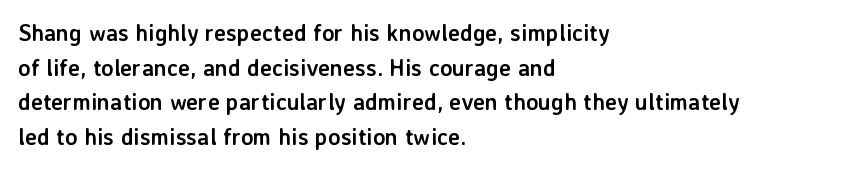
Q: Is the text bold? A: Yes.
Q: Is the text italic (slanted)? A: No, it is upright.
Q: Is the text underlined? A: No.
Q: How is the paragraph aligned? A: Left-aligned.
Q: Is the spacing between letters normal or unusually wide? A: Normal.
Q: Is the spacing between lines tight, normal or loose? A: Normal.
